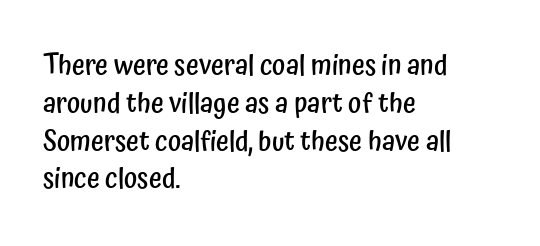
Q: Is the text bold? A: Semi-bold.
Q: Is the text italic (slanted)? A: No, it is upright.
Q: Is the typeface a serif or a sans-serif typeface? A: Sans-serif.
Q: Is the text underlined? A: No.
Q: How is the paragraph aligned? A: Left-aligned.
Q: Is the spacing between letters normal or unusually wide? A: Normal.
Q: Is the spacing between lines tight, normal or loose? A: Normal.
Q: Width (condensed, normal, or wide)? A: Condensed.
Q: Stroke contrast? A: Low.
Q: x-height? A: Medium.
Q: Monospaced? A: No.
